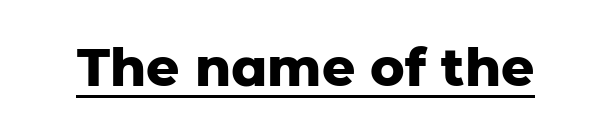
Q: Is the text bold? A: Yes.
Q: Is the text italic (slanted)? A: No, it is upright.
Q: Is the typeface a serif or a sans-serif typeface? A: Sans-serif.
Q: Is the text underlined? A: Yes.
Q: Is the spacing between letters normal or unusually wide? A: Normal.
Q: Width (condensed, normal, or wide)? A: Normal.
Q: Stroke contrast? A: Low.
Q: x-height? A: Medium.
Q: Monospaced? A: No.
